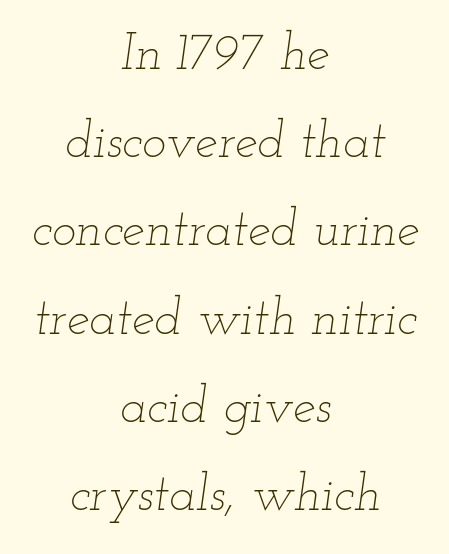
Every character sits at an angle, as italics do. The words here are not underlined. Is the block centered? Yes — each line is placed symmetrically about the middle. The weight would be labelled regular, book, light, or lighter still.
